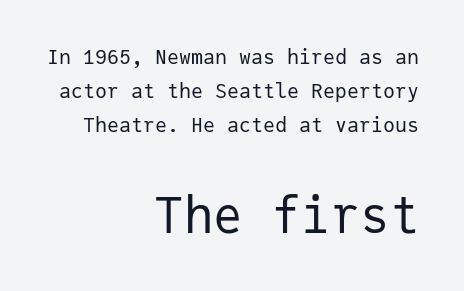
{"serif": "no", "italic": "no", "bold": "no", "weight": "regular", "width": "normal", "stroke_contrast": "low", "x_height": "medium", "monospaced": "yes", "underline": "no", "align": "right", "line_spacing": "normal", "line_spacing_ratio": 1.7, "letter_spacing": "normal", "letter_spacing_em": 0.0, "larger_block": "second", "size_ratio": 2.45, "glyph_px": 49}
